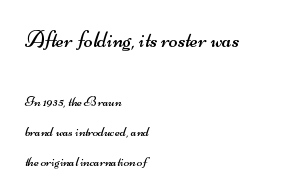
Q: Is the text bold? A: No.
Q: Is the text underlined? A: No.
Q: How is the paragraph aligned? A: Left-aligned.
Q: Is the spacing between letters normal or unusually wide? A: Normal.
Q: Is the spacing between lines tight, normal or loose? A: Loose.
Q: Which block of text is set in a larger size, the first (top) or the second (bottom)? A: The first (top) one.
